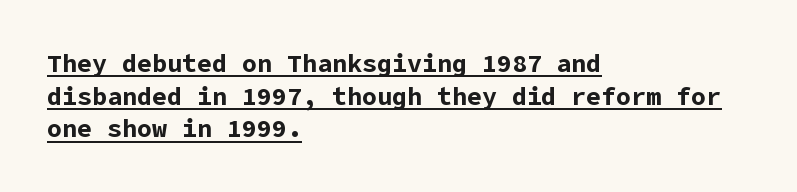
Compared with typical body copy, the letter spacing here is the same. Descenders here cross a horizontal rule under the line. This block has exactly the height ordinary leading produces. A typesetter would mark this as roman, not italic. Students, this is bold: see how much ink each stroke carries.
